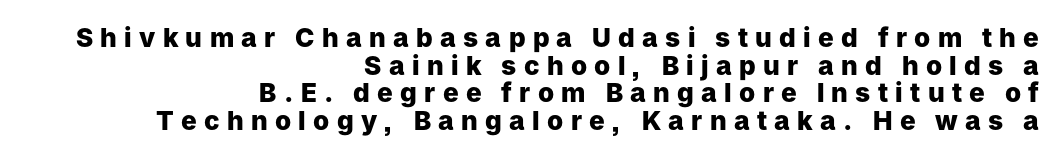
Q: Is the text bold? A: Yes.
Q: Is the text italic (slanted)? A: No, it is upright.
Q: Is the text underlined? A: No.
Q: How is the paragraph aligned? A: Right-aligned.
Q: Is the spacing between letters normal or unusually wide? A: Unusually wide.
Q: Is the spacing between lines tight, normal or loose? A: Tight.
